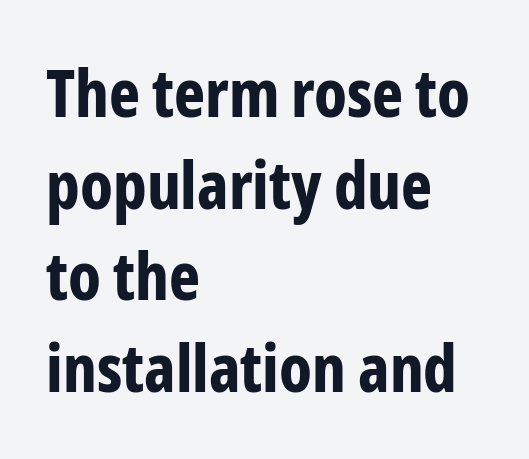
{"serif": "no", "italic": "no", "bold": "yes", "weight": "bold", "width": "condensed", "stroke_contrast": "low", "x_height": "medium", "monospaced": "no", "underline": "no", "align": "left", "line_spacing": "normal", "line_spacing_ratio": 1.39, "letter_spacing": "normal", "letter_spacing_em": 0.0, "glyph_px": 66}
